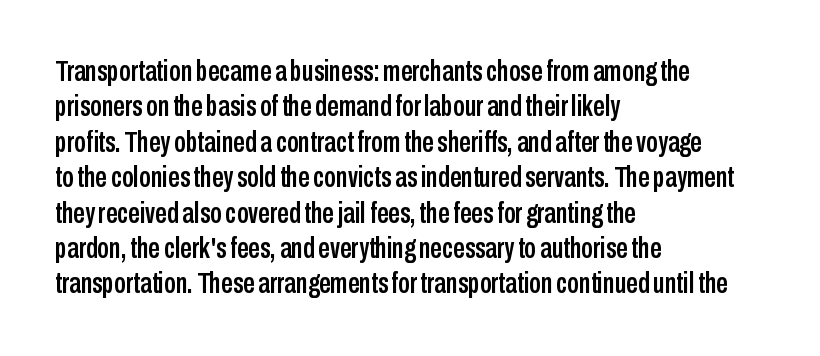
The letters stand upright; this is a roman face. Glance below the letters and you will spot only blank space. Character widths vary here, with narrow letters taking less room than wide ones. Typographically, this falls in the sans-serif category.
